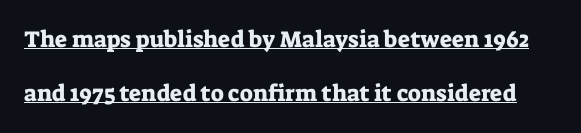
The image shows 23 px text type, upright; set loose line spacing (2.34x), normal letter spacing, underlined.
